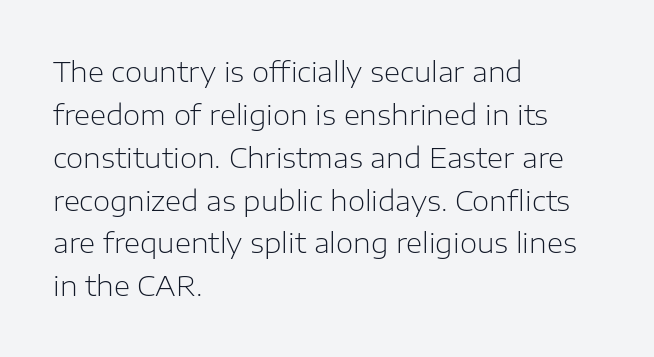
The image shows 28 px light sans-serif type, upright; set left-aligned, normal line spacing (1.53x), normal letter spacing, not underlined; low stroke contrast and a medium x-height.
